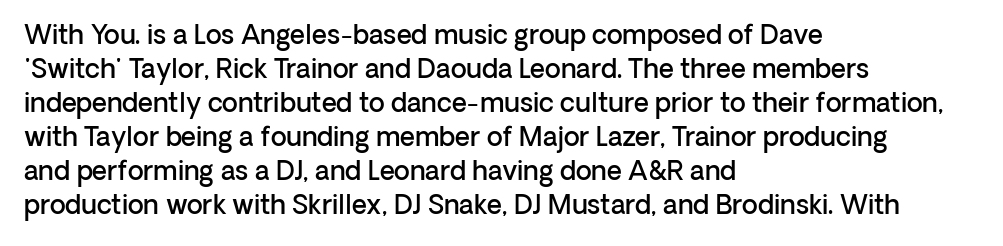
{"italic": "no", "bold": "semi", "underline": "no", "align": "left", "line_spacing": "normal", "line_spacing_ratio": 1.31, "letter_spacing": "normal", "letter_spacing_em": 0.0, "glyph_px": 26}
